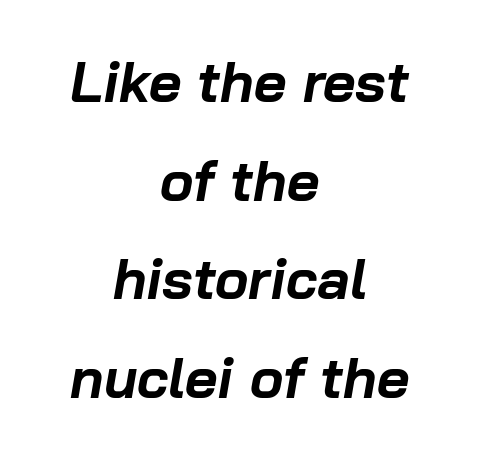
The image shows 56 px bold type, italic (leaning right); set centered, line spacing 1.76x, normal letter spacing, not underlined; low stroke contrast and a medium x-height.
